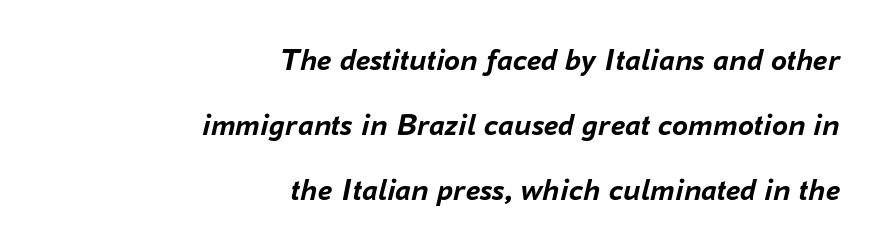
The image shows 32 px semibold type, italic (leaning right); set right-aligned, loose line spacing (2.03x), normal letter spacing, not underlined; low stroke contrast and a medium x-height.
